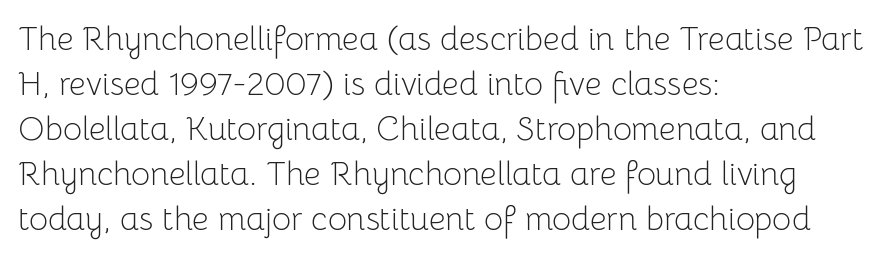
Quick note: underline off. Posture: straight, roman, zero tilt. You could call the tracking neutral — neither tight nor loose. The strokes carry an ordinary text weight at most.
